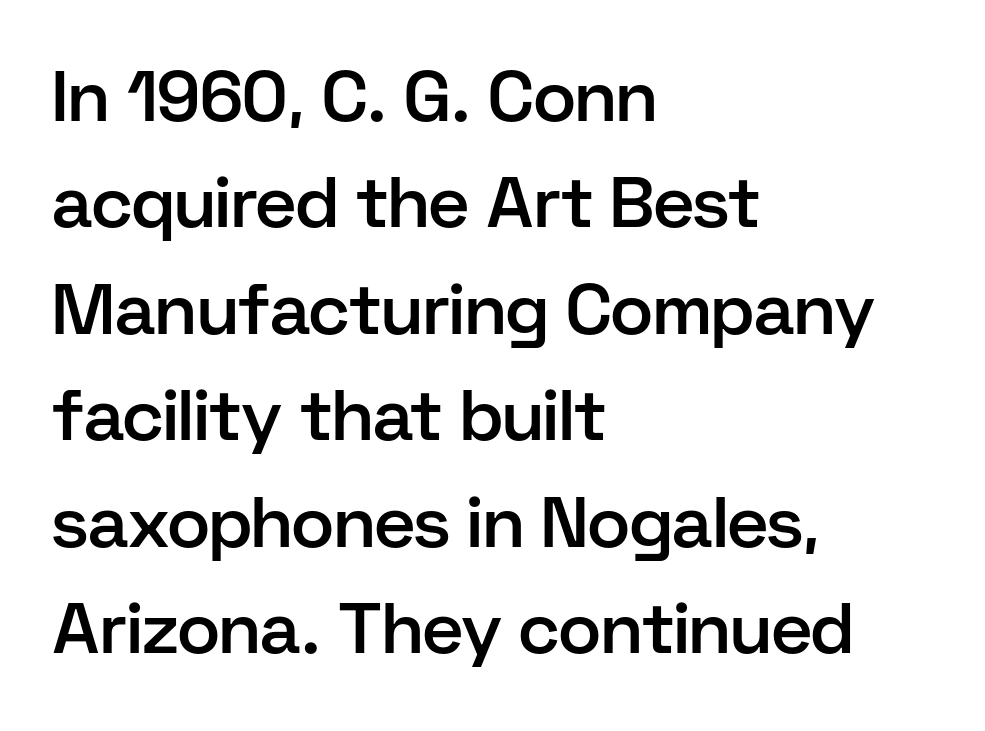
Nobody touched the tracking dial on this one. Descenders are the only things crossing below the line. Vertically, the passage feels balanced, rows spaced as you'd expect. The strokes are fattened partway — semibold, not bold. Stroke terminals: plain, sans-serif. The axis of the letterforms is exactly vertical.
